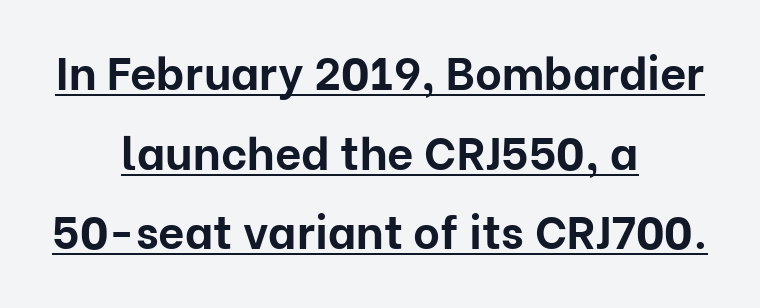
The image shows 46 px bold sans-serif type, upright; set centered, line spacing 1.73x, normal letter spacing, underlined; low stroke contrast and a medium x-height.
